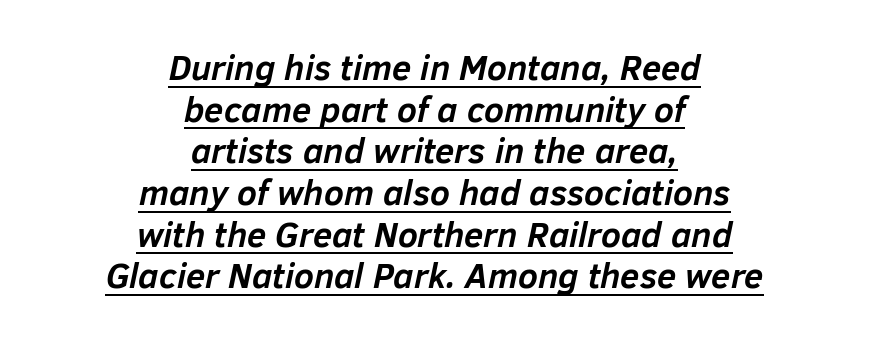
Q: Is the text bold? A: Yes.
Q: Is the text italic (slanted)? A: Yes, it leans right by about 12 degrees.
Q: Is the text underlined? A: Yes.
Q: How is the paragraph aligned? A: Centered.
Q: Is the spacing between letters normal or unusually wide? A: Normal.
Q: Width (condensed, normal, or wide)? A: Normal.
Q: Stroke contrast? A: Low.
Q: x-height? A: Medium.
Q: Monospaced? A: No.
